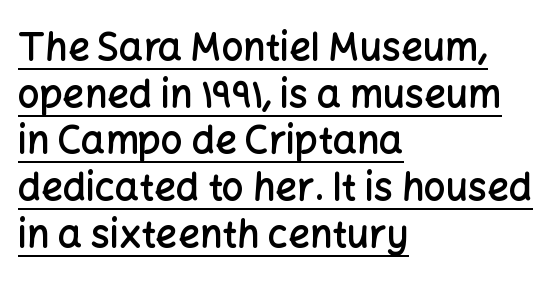
The image shows 38 px semibold sans-serif type, upright; set left-aligned, line spacing 1.23x, normal letter spacing, underlined; low stroke contrast and a medium x-height.
